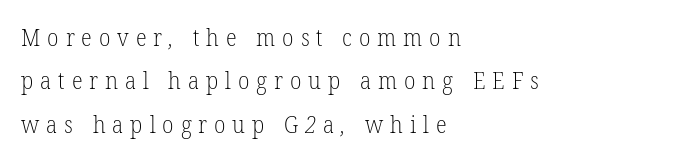
The tracking reads as deliberately expanded to a designer's eye. The passage shown is not underscored anywhere. This is not heavy type; no bold has been used. Line starts are locked; line ends wander.
